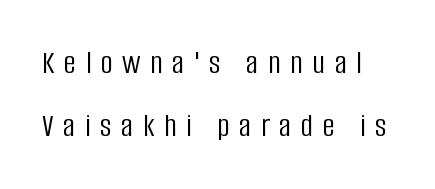
The image shows 34 px light, condensed sans-serif type, upright; set line spacing 1.85x, unusually wide letter spacing (+0.28 em), not underlined; low stroke contrast and a large x-height.
